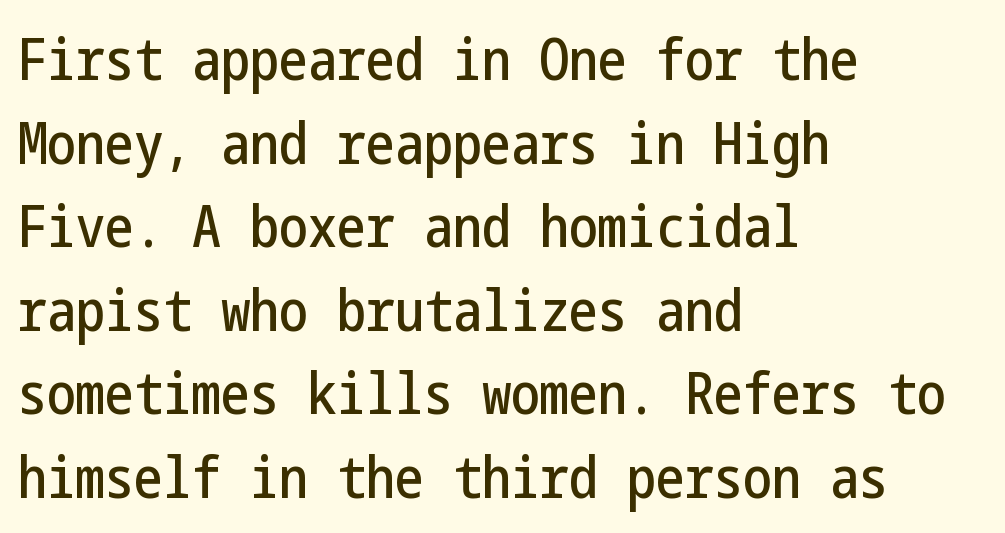
The image shows 58 px condensed sans-serif type, upright; set left-aligned, normal line spacing (1.44x), normal letter spacing, not underlined; low stroke contrast and a medium x-height.
